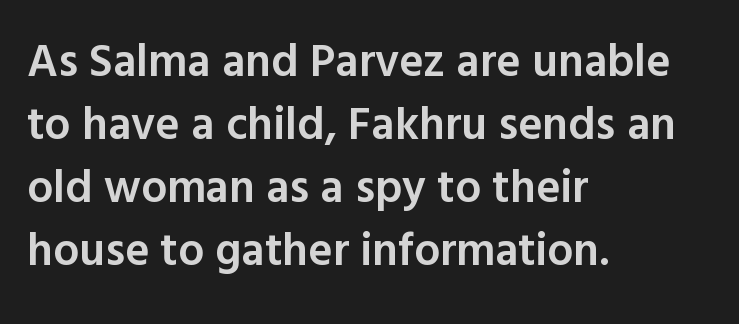
Q: Is the text bold? A: Semi-bold.
Q: Is the text italic (slanted)? A: No, it is upright.
Q: Is the typeface a serif or a sans-serif typeface? A: Sans-serif.
Q: Is the text underlined? A: No.
Q: How is the paragraph aligned? A: Left-aligned.
Q: Is the spacing between letters normal or unusually wide? A: Normal.
Q: Is the spacing between lines tight, normal or loose? A: Normal.
Q: Width (condensed, normal, or wide)? A: Normal.
Q: x-height? A: Medium.
Q: Monospaced? A: No.
